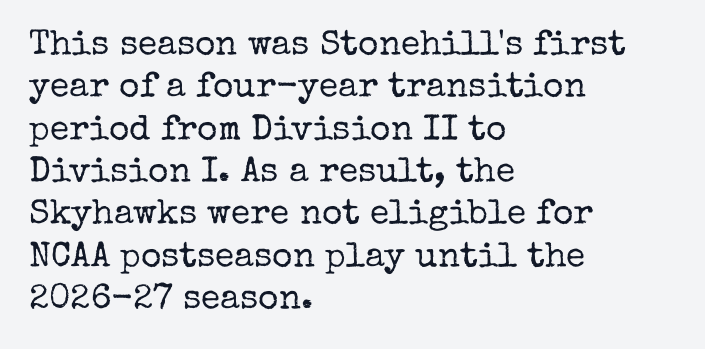
{"serif": "yes", "italic": "no", "bold": "no", "weight": "regular", "width": "normal", "stroke_contrast": "low", "x_height": "medium", "monospaced": "no", "underline": "no", "align": "left", "line_spacing_ratio": 1.21, "letter_spacing": "normal", "letter_spacing_em": 0.0, "glyph_px": 35}
